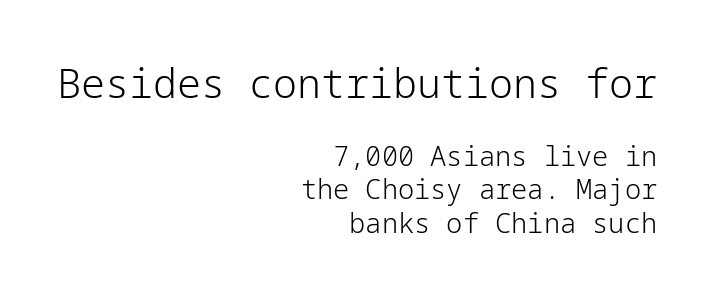
Anything drawn beneath the words? Only blank space. The initial chunk of copy outweighs the following chunk in type size. The lines in this sample share a right terminus and differ only in where they begin. Short note: letters normally spaced. The typeface has the unassuming heft of standard copy or less.
